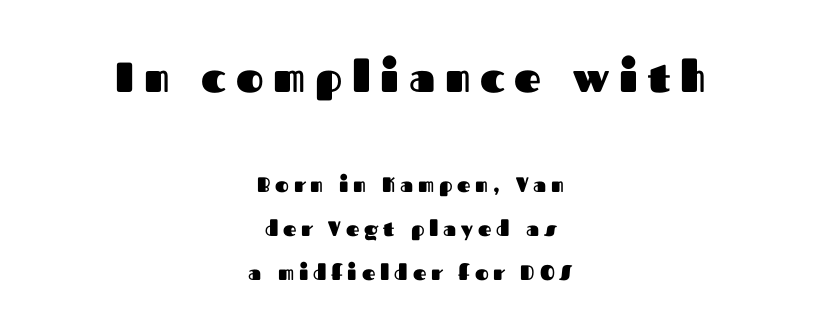
Q: Is the text bold? A: Yes.
Q: Is the text italic (slanted)? A: No, it is upright.
Q: Is the typeface a serif or a sans-serif typeface? A: Sans-serif.
Q: Is the text underlined? A: No.
Q: How is the paragraph aligned? A: Centered.
Q: Is the spacing between letters normal or unusually wide? A: Unusually wide.
Q: Is the spacing between lines tight, normal or loose? A: Loose.
Q: Which block of text is set in a larger size, the first (top) or the second (bottom)? A: The first (top) one.
Q: Width (condensed, normal, or wide)? A: Normal.
Q: Stroke contrast? A: Medium.
Q: x-height? A: Medium.
Q: Monospaced? A: No.
